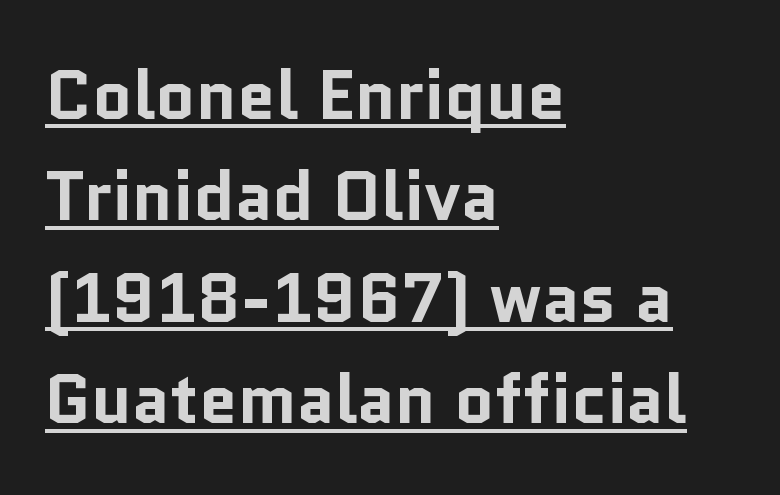
The image shows 69 px bold sans-serif type, upright; set left-aligned, normal line spacing (1.47x), normal letter spacing, underlined; low stroke contrast and a medium x-height.
